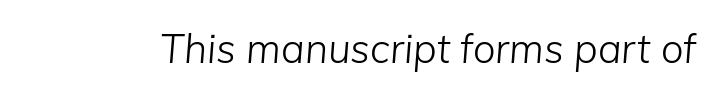
{"italic": "yes", "lean": "right", "slant_degrees": 5, "bold": "no", "weight": "light", "width": "normal", "stroke_contrast": "low", "x_height": "medium", "monospaced": "no", "underline": "no", "letter_spacing": "normal", "letter_spacing_em": 0.0, "glyph_px": 40}
